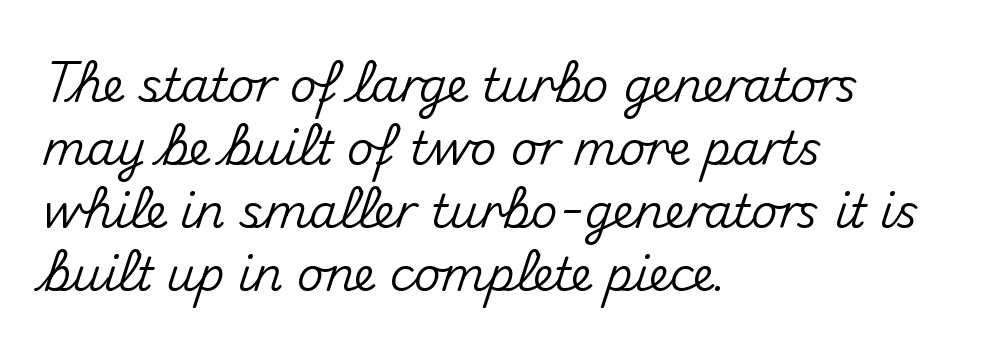
The image shows 46 px sans-serif type; set left-aligned, normal line spacing (1.37x), normal letter spacing, not underlined; medium stroke contrast and a small x-height.
